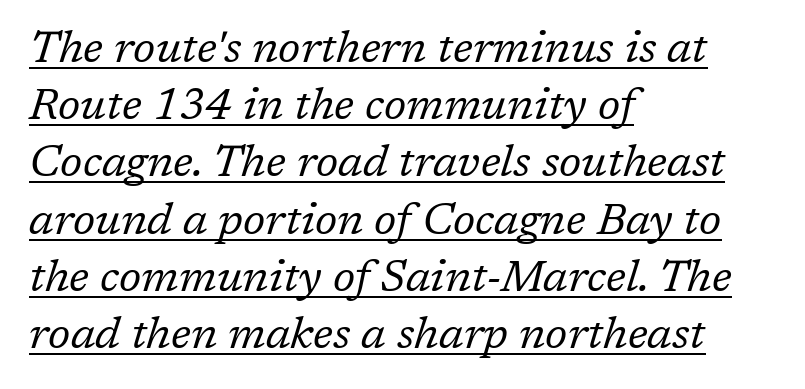
{"serif": "yes", "italic": "yes", "lean": "right", "slant_degrees": 17, "bold": "no", "weight": "regular", "width": "normal", "stroke_contrast": "low", "x_height": "medium", "monospaced": "no", "underline": "yes", "align": "left", "line_spacing": "normal", "line_spacing_ratio": 1.3, "letter_spacing": "normal", "letter_spacing_em": 0.0, "glyph_px": 44}
